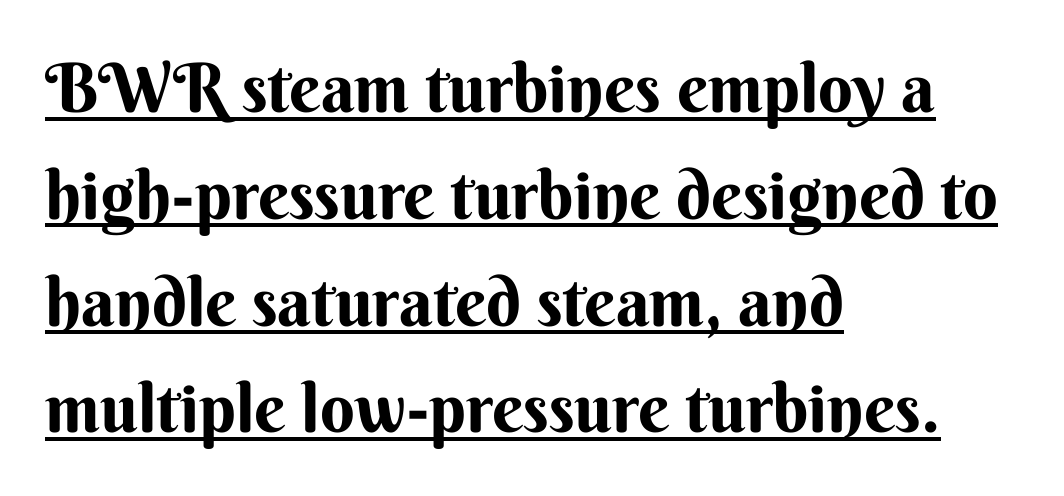
{"serif": "no", "italic": "no", "width": "normal", "stroke_contrast": "medium", "x_height": "small", "monospaced": "no", "underline": "yes", "align": "left", "line_spacing": "normal", "line_spacing_ratio": 1.57, "letter_spacing": "normal", "letter_spacing_em": 0.0, "glyph_px": 68}
